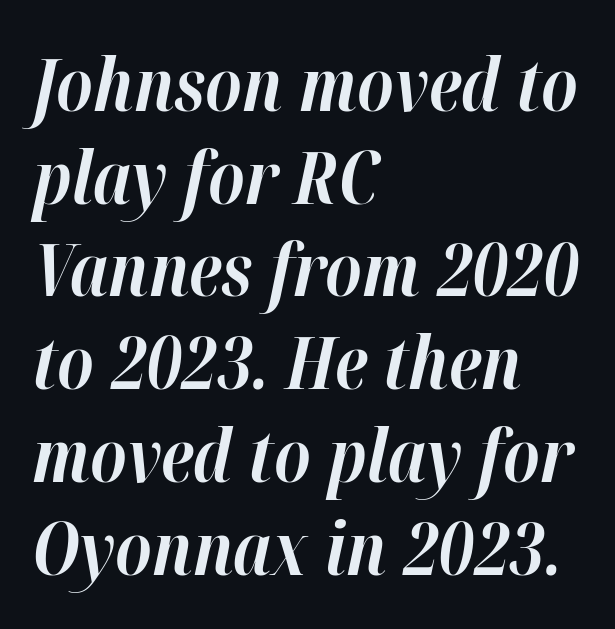
The image shows 73 px bold type, italic (leaning right); set left-aligned, normal line spacing (1.27x), normal letter spacing, not underlined; high stroke contrast and a medium x-height.
